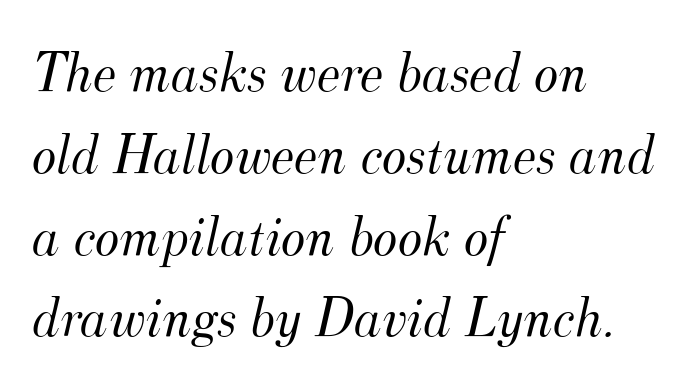
Each letter keeps its own natural width here, so spacing adapts to shape. A classic flush-left, rag-right setting is used for this passage. Tracking here is standard; glyphs follow each other at the usual distance. The characters are drawn with everyday or finer stroke widths.
